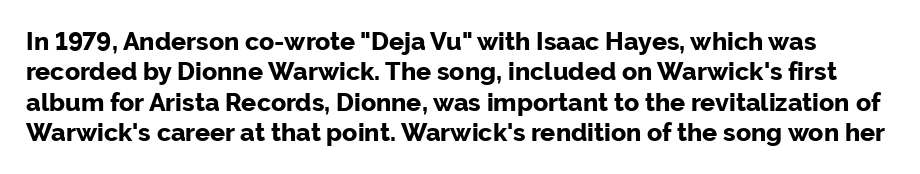
Q: Is the text bold? A: Yes.
Q: Is the text italic (slanted)? A: No, it is upright.
Q: Is the text underlined? A: No.
Q: Is the spacing between letters normal or unusually wide? A: Normal.
